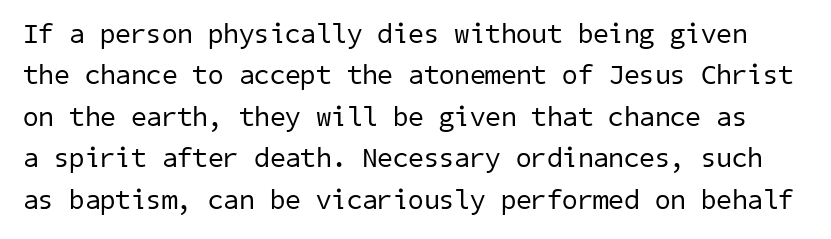
Unlike a traditional serif, this face leaves its strokes unadorned. Honestly, the row spacing looks completely unremarkable. No letter is thick-stroked: the sample isn't bold. Beneath every word, the page is bare.
